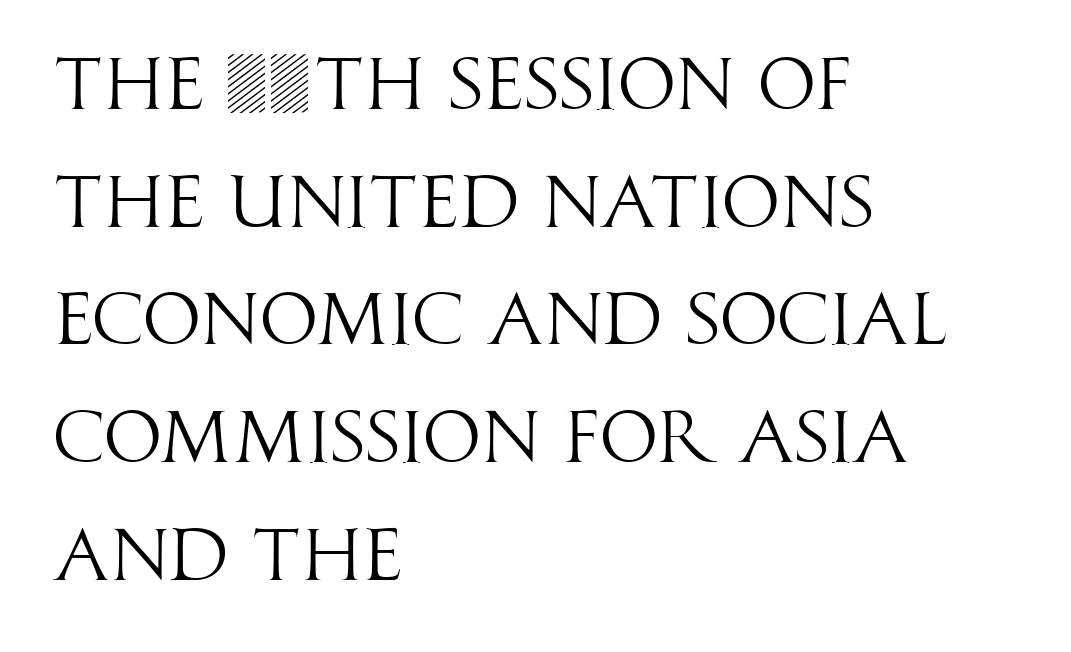
Quick note: interline space is typical. Type without underlining. No heavy texture on the line: the type isn't bold. Spacing verdict: proportional, widths tailored to each character.
